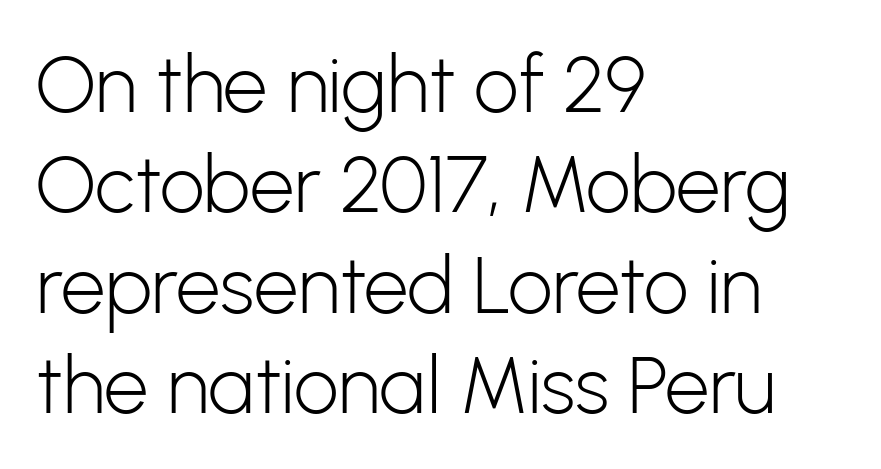
The image shows 79 px light sans-serif type, upright; set left-aligned, normal line spacing (1.27x), normal letter spacing, not underlined; low stroke contrast and a medium x-height.
